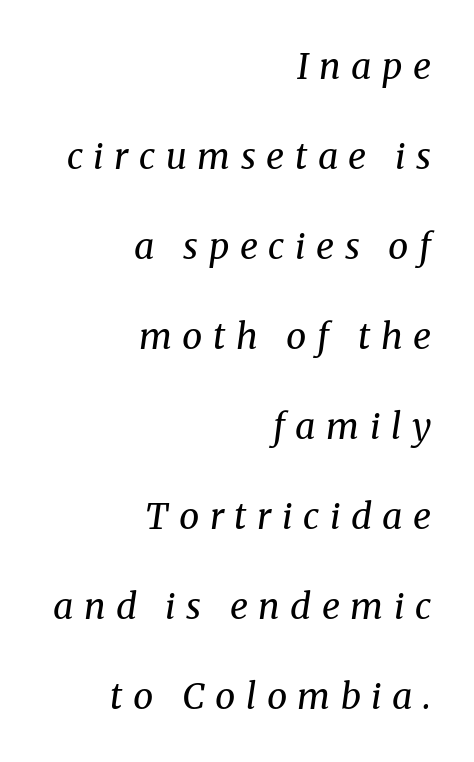
Q: Is the text bold? A: No.
Q: Is the text italic (slanted)? A: Yes, it leans right by about 8 degrees.
Q: Is the typeface a serif or a sans-serif typeface? A: Serif.
Q: Is the text underlined? A: No.
Q: How is the paragraph aligned? A: Right-aligned.
Q: Is the spacing between letters normal or unusually wide? A: Unusually wide.
Q: Is the spacing between lines tight, normal or loose? A: Loose.
Q: Width (condensed, normal, or wide)? A: Normal.
Q: Stroke contrast? A: Medium.
Q: x-height? A: Medium.
Q: Monospaced? A: No.
